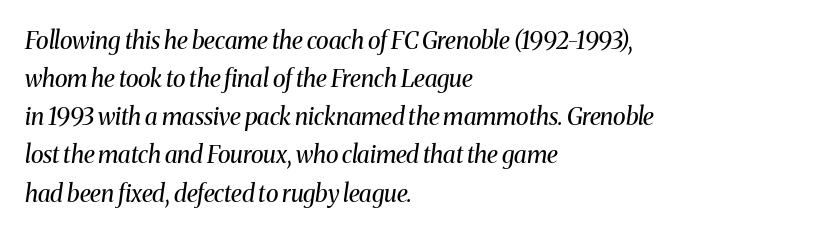
Q: Is the text bold? A: No.
Q: Is the text italic (slanted)? A: Yes, it leans right by about 8 degrees.
Q: Is the text underlined? A: No.
Q: How is the paragraph aligned? A: Left-aligned.
Q: Is the spacing between letters normal or unusually wide? A: Normal.
Q: Is the spacing between lines tight, normal or loose? A: Normal.
